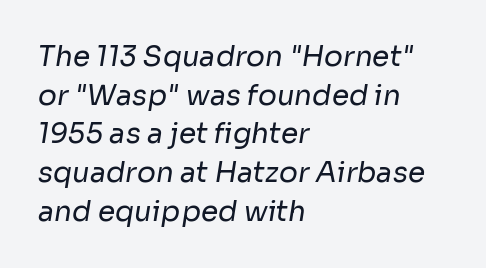
Q: Is the text bold? A: No.
Q: Is the typeface a serif or a sans-serif typeface? A: Sans-serif.
Q: Is the text underlined? A: No.
Q: How is the paragraph aligned? A: Left-aligned.
Q: Is the spacing between letters normal or unusually wide? A: Normal.
Q: Is the spacing between lines tight, normal or loose? A: Normal.
Q: Width (condensed, normal, or wide)? A: Normal.
Q: Stroke contrast? A: Low.
Q: x-height? A: Medium.
Q: Monospaced? A: No.
